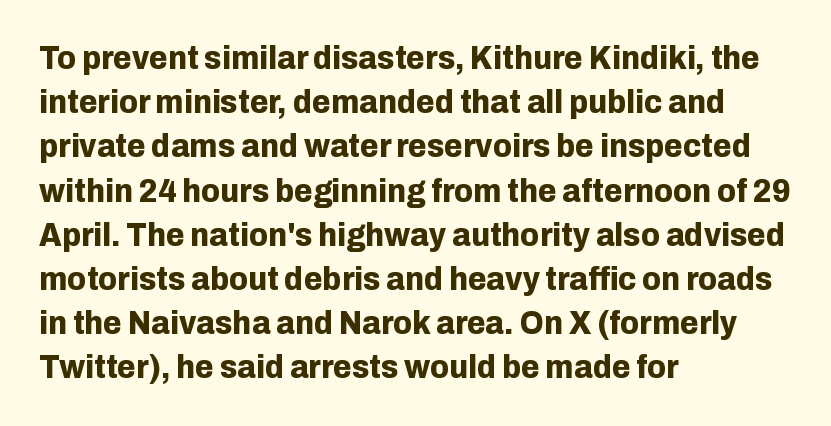
The image shows 34 px bold sans-serif type, upright; set left-aligned, normal line spacing (1.3x), normal letter spacing, not underlined; low stroke contrast and a medium x-height.
